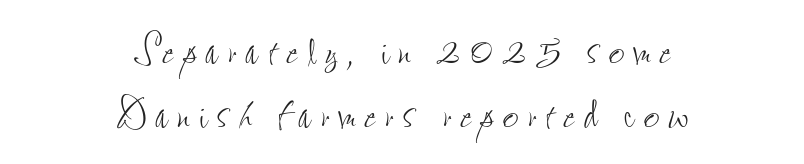
The image shows 55 px thin, condensed type; set centered, line spacing 1.17x, not underlined; low stroke contrast and a small x-height.
